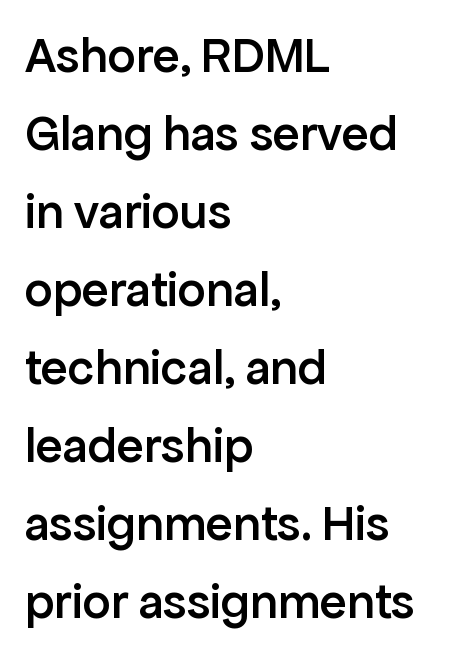
The leading is moderate, giving the passage an even texture. The rendering keeps characters at their native spacing. The rendering shows plain stroke endings on the letterforms — a sans-serif design. Bare-footed words on every line.
